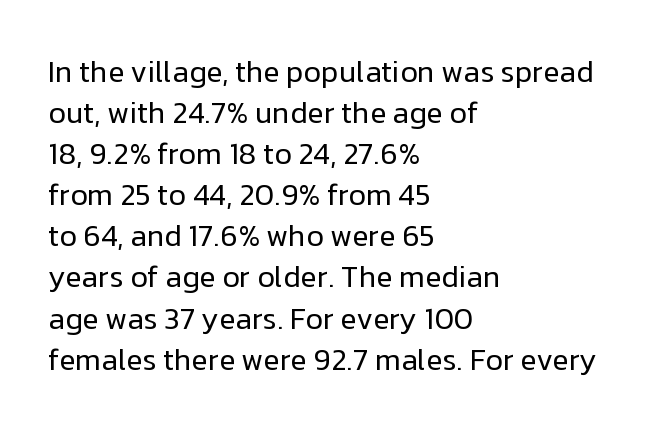
The image shows 30 px regular-weight sans-serif type, upright; set left-aligned, normal line spacing (1.37x), normal letter spacing, not underlined; low stroke contrast and a medium x-height.
